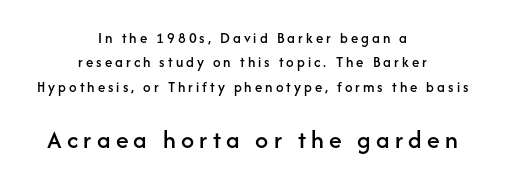
{"italic": "no", "underline": "no", "align": "center", "line_spacing": "normal", "line_spacing_ratio": 1.63, "letter_spacing": "wide", "letter_spacing_em": 0.2, "larger_block": "second", "size_ratio": 1.73, "glyph_px": 26}
